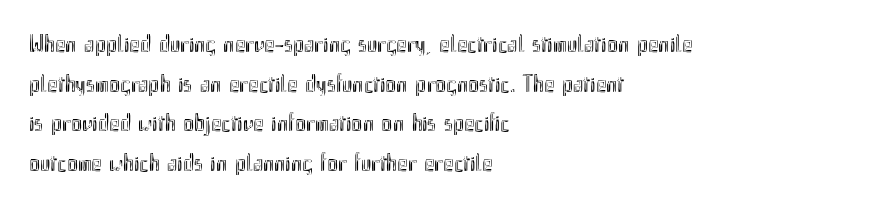
Q: Is the text italic (slanted)? A: No, it is upright.
Q: Is the text underlined? A: No.
Q: How is the paragraph aligned? A: Left-aligned.
Q: Is the spacing between letters normal or unusually wide? A: Normal.
Q: Is the spacing between lines tight, normal or loose? A: Normal.
